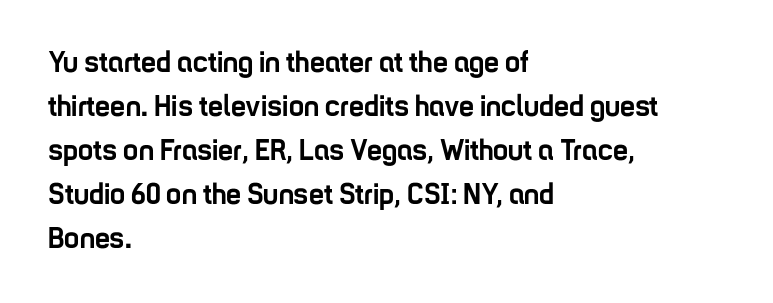
{"serif": "no", "italic": "no", "bold": "yes", "weight": "semibold", "width": "condensed", "stroke_contrast": "low", "x_height": "medium", "monospaced": "no", "underline": "no", "align": "left", "line_spacing": "normal", "line_spacing_ratio": 1.47, "letter_spacing": "normal", "letter_spacing_em": 0.0, "glyph_px": 30}
